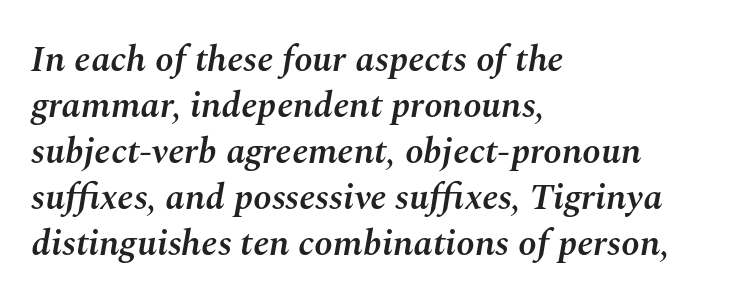
{"italic": "yes", "lean": "right", "slant_degrees": 10, "bold": "semi", "weight": "semibold", "width": "normal", "stroke_contrast": "medium", "x_height": "medium", "monospaced": "no", "underline": "no", "align": "left", "line_spacing_ratio": 1.24, "letter_spacing": "normal", "letter_spacing_em": 0.0, "glyph_px": 37}
